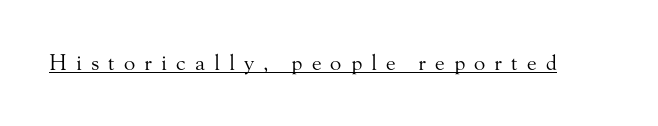
Is the type heavy? It reads as light-to-regular instead. Display-style spreading of the glyphs; the letterfit is very open. This is roman type, the default non-slanted kind. In designer terms, the underline attribute is active on this setting.
